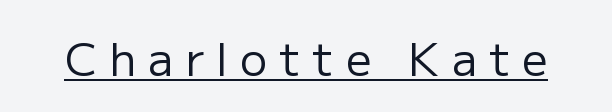
The weight tops out at a normal text grade. The horizontal fit of the characters is loose and conspicuously gappy. The face used here is proportionally spaced, like ordinary book or web type. The typography opts for an upright posture over an oblique one.
